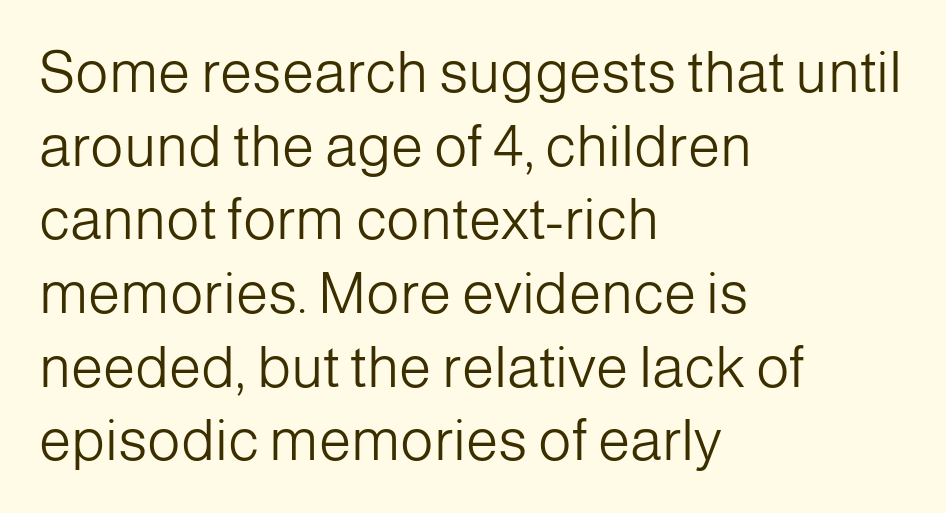
{"serif": "no", "italic": "no", "bold": "no", "weight": "light", "width": "normal", "stroke_contrast": "low", "x_height": "medium", "monospaced": "no", "underline": "no", "align": "left", "line_spacing": "normal", "line_spacing_ratio": 1.27, "letter_spacing": "normal", "letter_spacing_em": 0.0, "glyph_px": 58}
